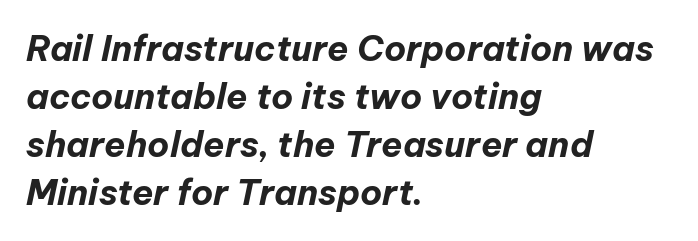
{"italic": "yes", "lean": "right", "slant_degrees": 12, "bold": "yes", "weight": "bold", "width": "normal", "stroke_contrast": "low", "x_height": "medium", "monospaced": "no", "underline": "no", "align": "left", "line_spacing": "normal", "line_spacing_ratio": 1.37, "letter_spacing": "normal", "letter_spacing_em": 0.0, "glyph_px": 35}
